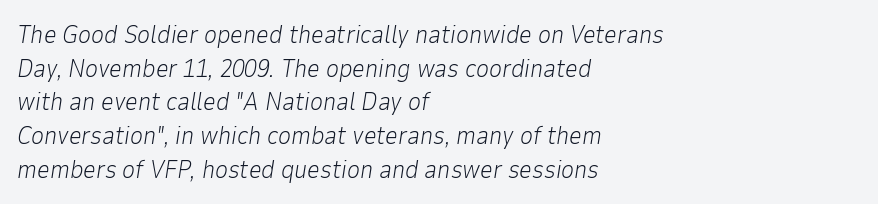
{"italic": "yes", "lean": "right", "slant_degrees": 9, "bold": "no", "underline": "no", "align": "left", "line_spacing": "normal", "line_spacing_ratio": 1.35, "letter_spacing": "normal", "letter_spacing_em": 0.0, "glyph_px": 25}
